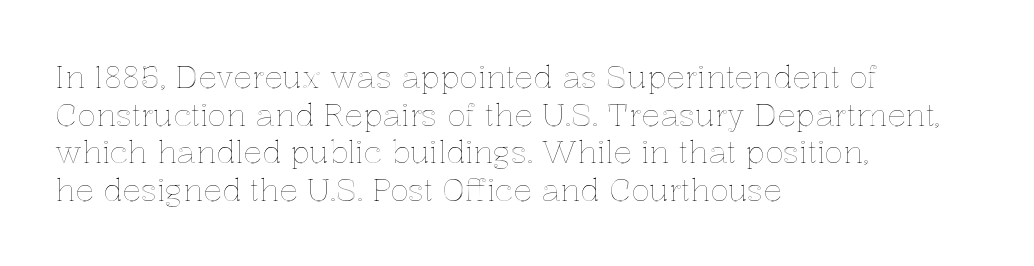
Q: Is the text italic (slanted)? A: No, it is upright.
Q: Is the text underlined? A: No.
Q: How is the paragraph aligned? A: Left-aligned.
Q: Is the spacing between letters normal or unusually wide? A: Normal.
Q: Width (condensed, normal, or wide)? A: Normal.
Q: x-height? A: Medium.
Q: Monospaced? A: No.
